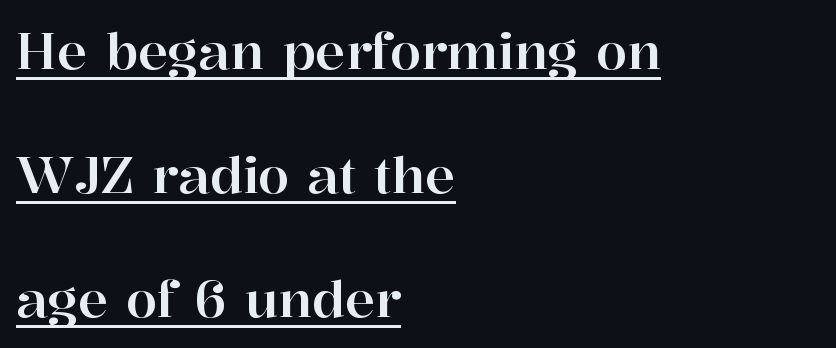
{"serif": "yes", "italic": "no", "width": "normal", "stroke_contrast": "high", "x_height": "medium", "monospaced": "no", "underline": "yes", "align": "left", "line_spacing": "loose", "line_spacing_ratio": 2.48, "letter_spacing": "normal", "letter_spacing_em": 0.0, "glyph_px": 50}
